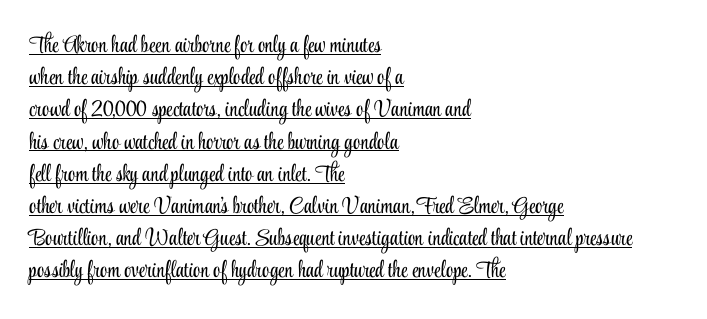
The vertical gap from one line to the next is medium. Heaviness? Minimal to ordinary, like unemphasized prose. Somebody hit Ctrl+U on this one — the words are underlined.
